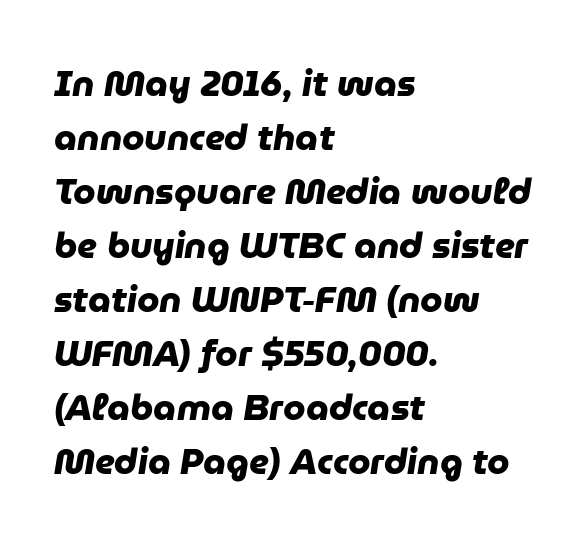
What kind of face is this? One without serifs — a sans. Line spacing here is normal. The rendering keeps characters at their native spacing. On the weight axis this lands at bold, roughly 700.
